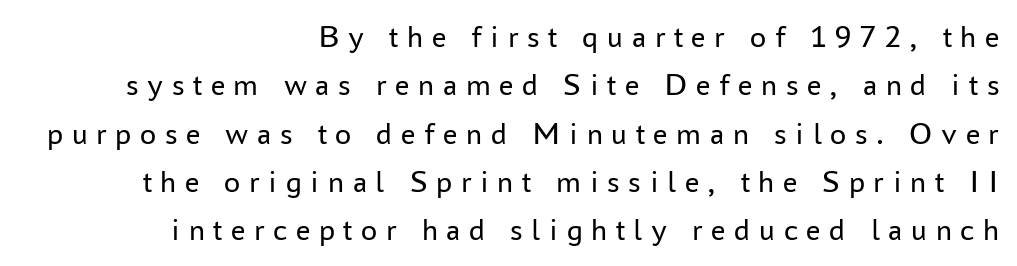
{"serif": "no", "italic": "no", "bold": "no", "weight": "regular", "width": "normal", "stroke_contrast": "low", "x_height": "medium", "monospaced": "no", "underline": "no", "align": "right", "line_spacing": "normal", "line_spacing_ratio": 1.51, "letter_spacing": "wide", "letter_spacing_em": 0.27, "glyph_px": 32}
